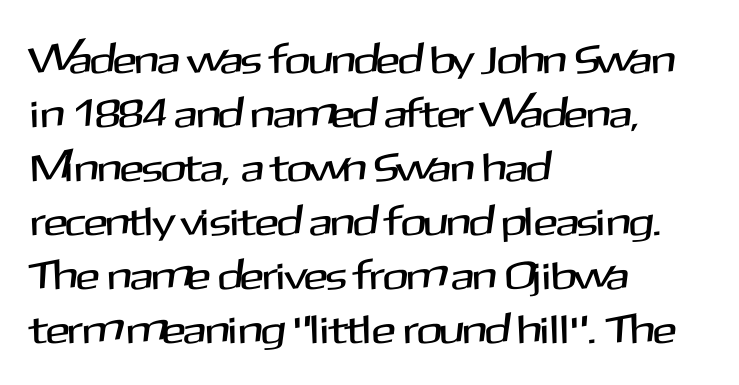
The image shows 40 px sans-serif type, upright; set left-aligned, normal line spacing (1.35x), normal letter spacing, not underlined; medium stroke contrast and a medium x-height.
